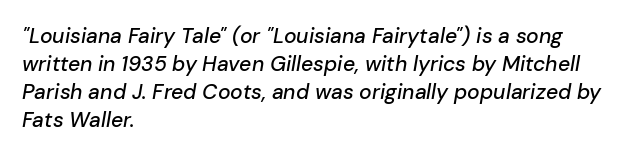
Q: Is the text italic (slanted)? A: Yes, it leans right by about 10 degrees.
Q: Is the text underlined? A: No.
Q: How is the paragraph aligned? A: Left-aligned.
Q: Is the spacing between letters normal or unusually wide? A: Normal.
Q: Is the spacing between lines tight, normal or loose? A: Normal.
